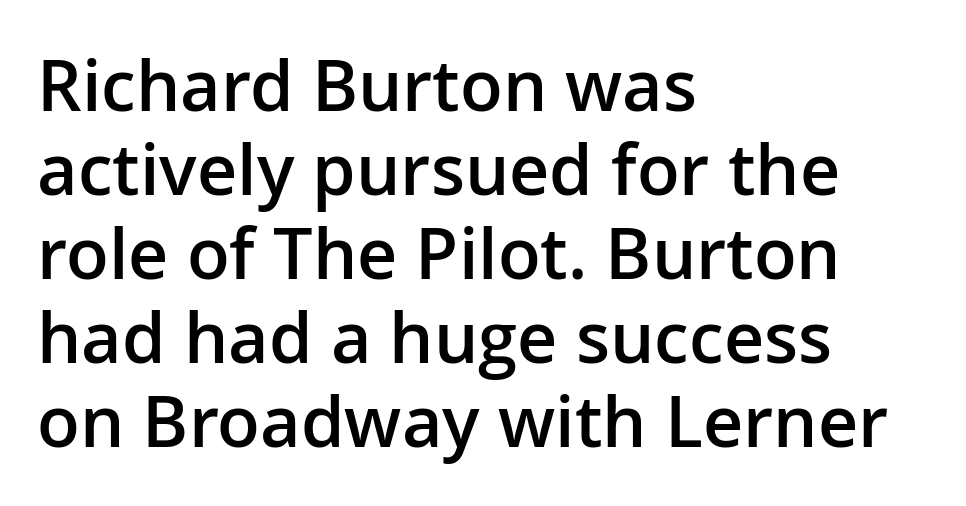
Q: Is the text bold? A: Semi-bold.
Q: Is the text italic (slanted)? A: No, it is upright.
Q: Is the typeface a serif or a sans-serif typeface? A: Sans-serif.
Q: Is the text underlined? A: No.
Q: How is the paragraph aligned? A: Left-aligned.
Q: Is the spacing between letters normal or unusually wide? A: Normal.
Q: Width (condensed, normal, or wide)? A: Normal.
Q: Stroke contrast? A: Low.
Q: x-height? A: Medium.
Q: Monospaced? A: No.
